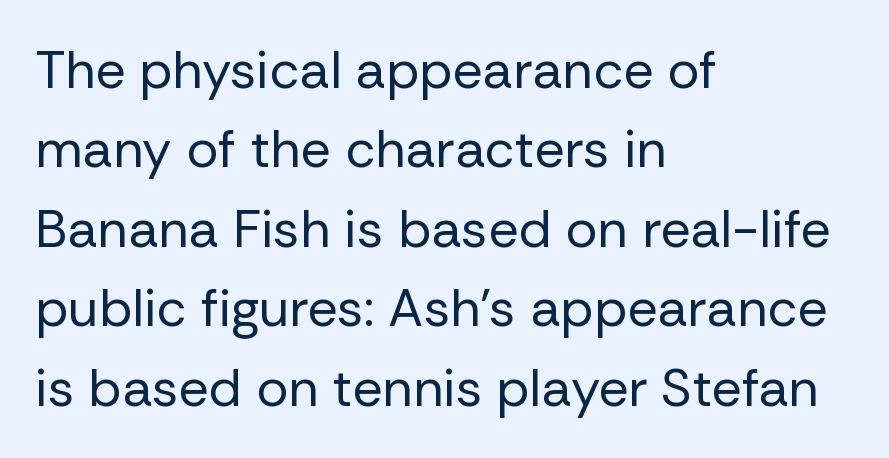
Q: Is the text bold? A: No.
Q: Is the text italic (slanted)? A: No, it is upright.
Q: Is the typeface a serif or a sans-serif typeface? A: Sans-serif.
Q: Is the text underlined? A: No.
Q: How is the paragraph aligned? A: Left-aligned.
Q: Is the spacing between letters normal or unusually wide? A: Normal.
Q: Is the spacing between lines tight, normal or loose? A: Normal.
Q: Width (condensed, normal, or wide)? A: Normal.
Q: Stroke contrast? A: Low.
Q: x-height? A: Medium.
Q: Monospaced? A: No.
